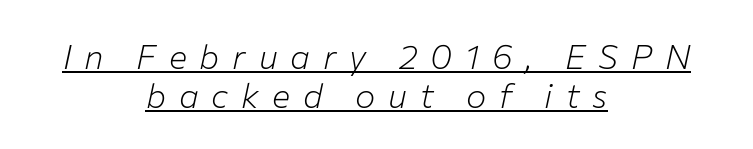
{"italic": "yes", "lean": "right", "slant_degrees": 12, "bold": "no", "weight": "light", "width": "normal", "stroke_contrast": "low", "x_height": "medium", "monospaced": "no", "underline": "yes", "align": "center", "line_spacing": "tight", "line_spacing_ratio": 1.14, "letter_spacing": "wide", "letter_spacing_em": 0.38, "glyph_px": 34}
